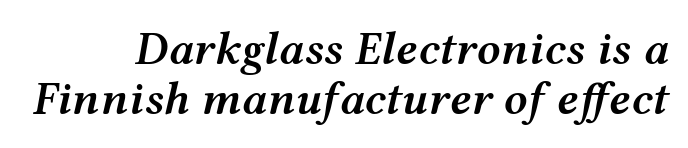
The image shows 47 px semibold, wide type, italic (leaning right); set tight line spacing (1.07x), normal letter spacing, not underlined; medium stroke contrast and a medium x-height.
